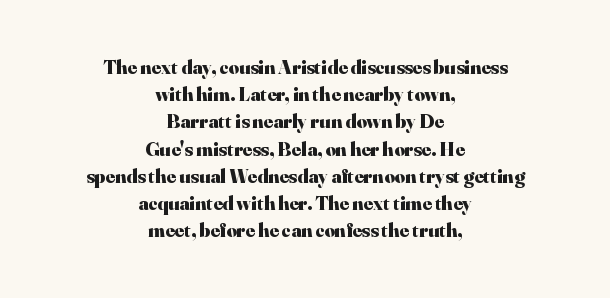
The rows are spaced the way most documents space them. The foot of each line stays bare and open. This sample uses plain, unmodified letter spacing. Centered paragraph, ragged on both sides. Is the type bold? Yes — the strokes are clearly thick and heavy.
